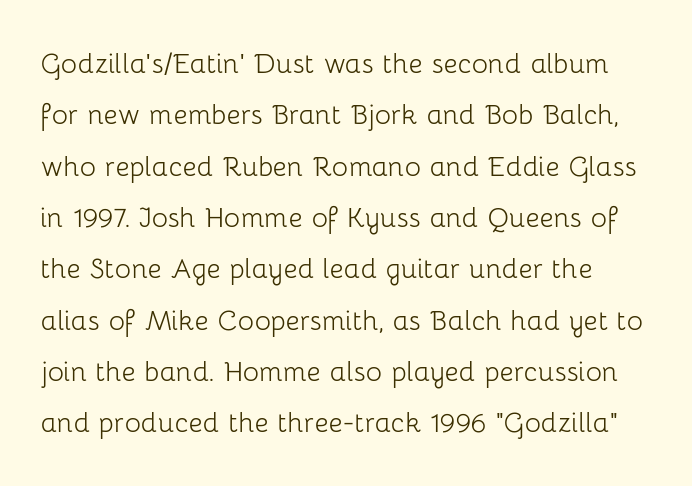
Q: Is the text bold? A: No.
Q: Is the text italic (slanted)? A: No, it is upright.
Q: Is the typeface a serif or a sans-serif typeface? A: Sans-serif.
Q: Is the text underlined? A: No.
Q: Is the spacing between letters normal or unusually wide? A: Normal.
Q: Is the spacing between lines tight, normal or loose? A: Normal.
Q: Width (condensed, normal, or wide)? A: Normal.
Q: Stroke contrast? A: Low.
Q: x-height? A: Medium.
Q: Monospaced? A: No.
